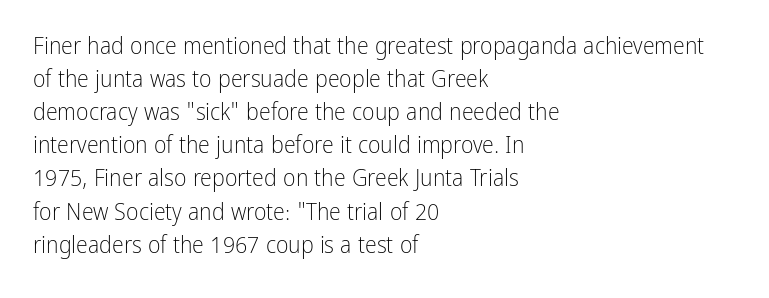
The image shows 24 px text type, upright; set left-aligned, normal line spacing (1.38x), normal letter spacing, not underlined.
